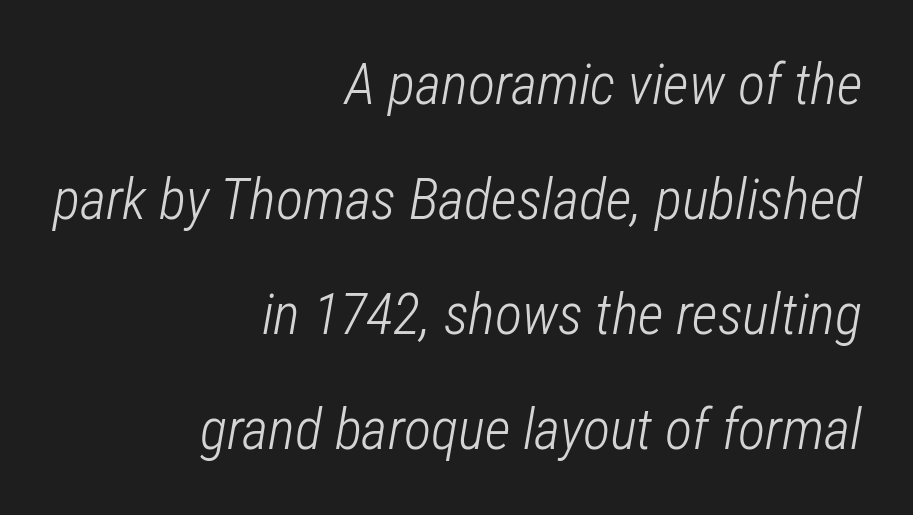
Each row of text sits above clean, open space. The rendering uses natural spacing where letterforms have individual widths. All the whitespace from short lines collects on the left. The face looks like a standard text weight, possibly lighter.
